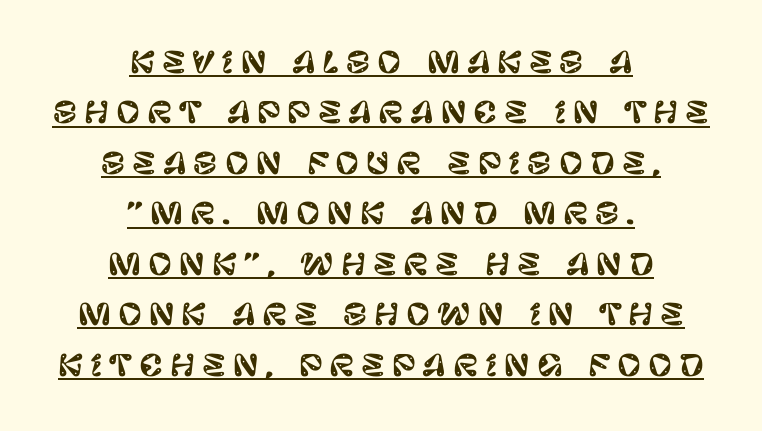
{"serif": "no", "width": "normal", "stroke_contrast": "low", "x_height": "large", "monospaced": "no", "underline": "yes", "align": "center", "line_spacing_ratio": 1.74, "letter_spacing": "wide", "letter_spacing_em": 0.24, "glyph_px": 29}
